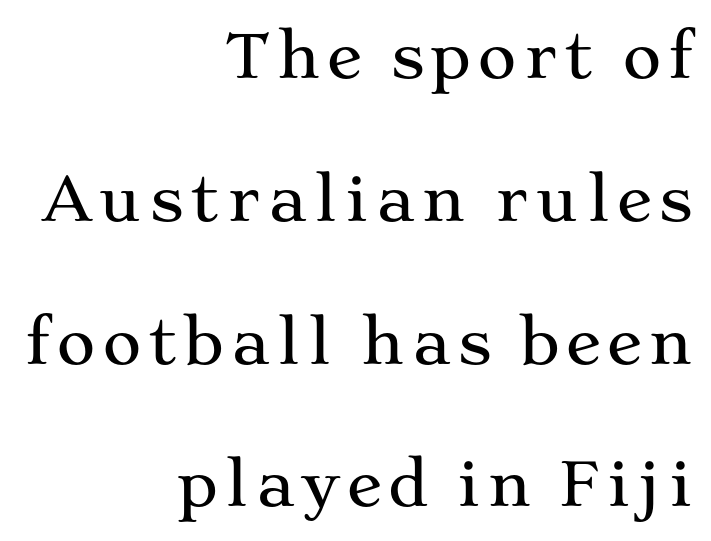
{"serif": "yes", "italic": "no", "width": "wide", "stroke_contrast": "medium", "x_height": "medium", "monospaced": "no", "underline": "no", "align": "right", "line_spacing": "loose", "line_spacing_ratio": 2.38, "glyph_px": 60}
